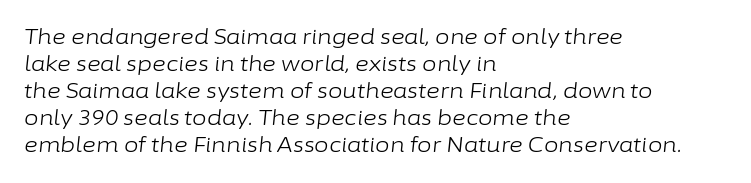
Q: Is the text bold? A: No.
Q: Is the text italic (slanted)? A: Yes, it leans right by about 6 degrees.
Q: Is the text underlined? A: No.
Q: How is the paragraph aligned? A: Left-aligned.
Q: Is the spacing between letters normal or unusually wide? A: Normal.
Q: Is the spacing between lines tight, normal or loose? A: Normal.
